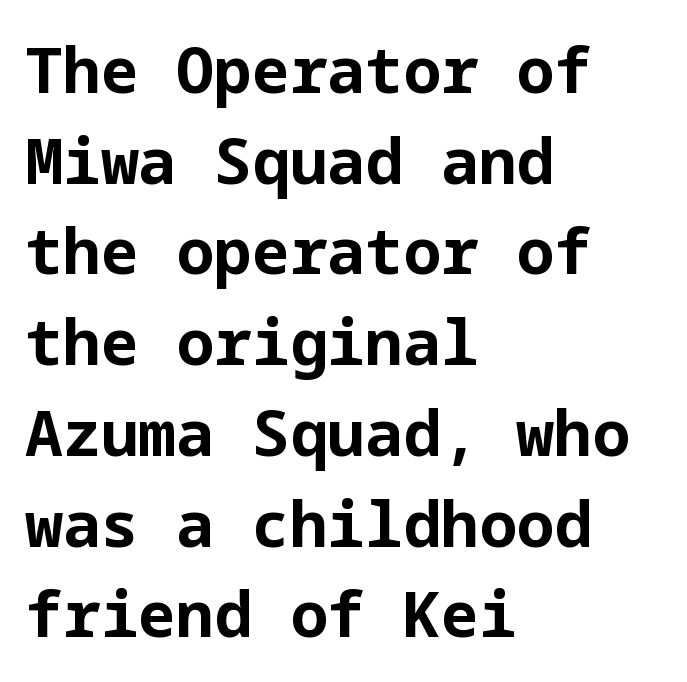
The space beneath each line is pristine and unruled. Observe the absence of serifs on each vertical stroke in this sample. Set as a true bold cut, around the 700 mark. The paragraph has a hard left edge and a soft right edge. Ascenders rise straight up at ninety degrees.
